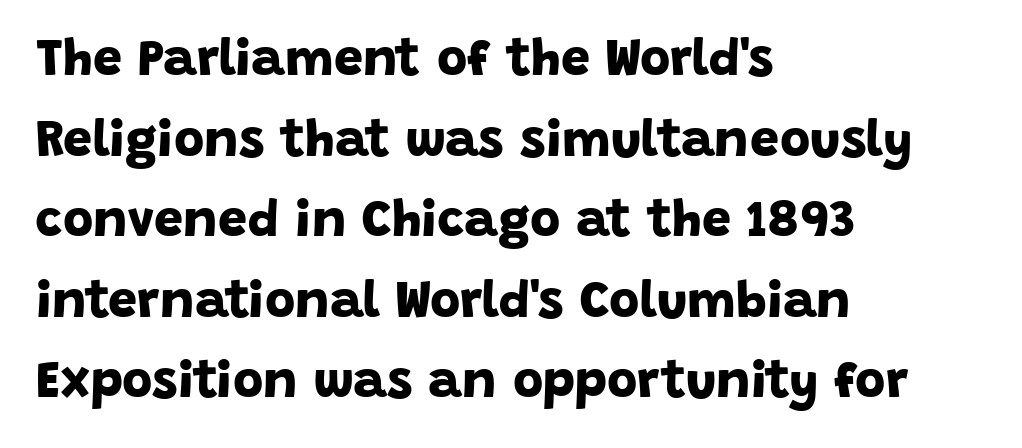
The image shows 52 px bold sans-serif type; set left-aligned, normal line spacing (1.55x), normal letter spacing, not underlined; low stroke contrast and a large x-height.
